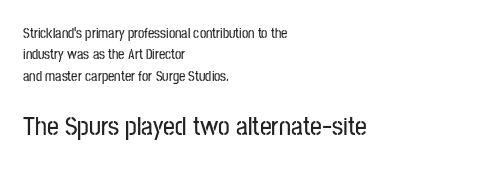
The image shows 26 px text type, upright; set left-aligned, normal line spacing (1.53x), normal letter spacing, not underlined; the second (bottom) block is 1.86x larger.
